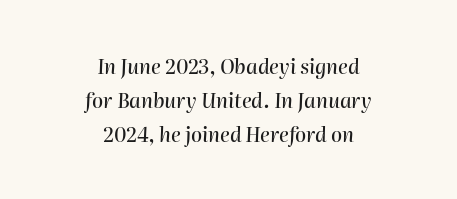
{"italic": "yes", "lean": "right", "slant_degrees": 2, "underline": "no", "align": "center", "line_spacing": "normal", "line_spacing_ratio": 1.7, "letter_spacing": "normal", "letter_spacing_em": 0.0, "glyph_px": 20}
